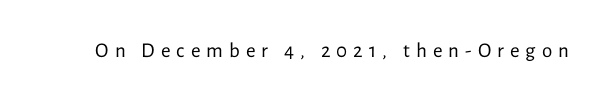
{"italic": "no", "bold": "no", "underline": "no", "letter_spacing": "wide", "letter_spacing_em": 0.29, "glyph_px": 21}
